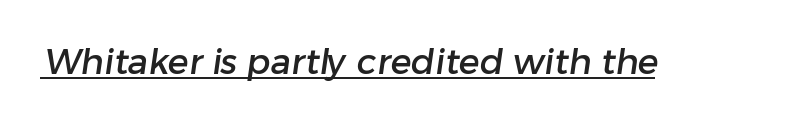
Here the designer chose a conventional face with non-uniform glyph widths. Look at the tracking — it's just the regular setting, nothing added. Each line of the rendering has a horizontal stroke beneath the glyphs. The passage shown is typeset with a sans-serif family.
